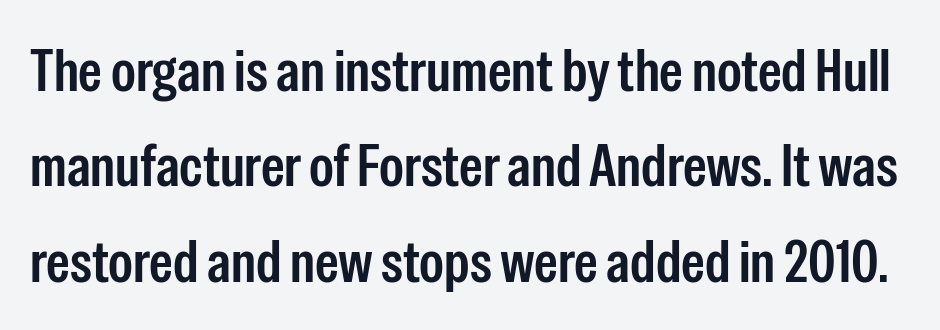
{"serif": "no", "italic": "no", "width": "condensed", "stroke_contrast": "low", "x_height": "medium", "monospaced": "no", "underline": "no", "line_spacing": "normal", "line_spacing_ratio": 1.59, "letter_spacing": "normal", "letter_spacing_em": 0.0, "glyph_px": 60}
